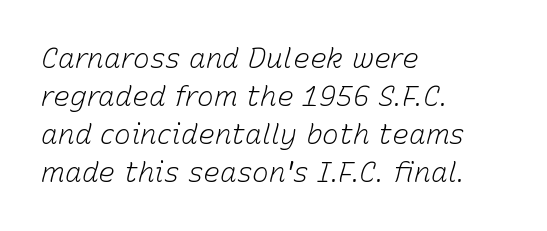
Q: Is the text bold? A: No.
Q: Is the text italic (slanted)? A: Yes, it leans right by about 15 degrees.
Q: Is the text underlined? A: No.
Q: How is the paragraph aligned? A: Left-aligned.
Q: Is the spacing between letters normal or unusually wide? A: Normal.
Q: Is the spacing between lines tight, normal or loose? A: Normal.
Q: Width (condensed, normal, or wide)? A: Normal.
Q: Stroke contrast? A: Low.
Q: x-height? A: Medium.
Q: Monospaced? A: No.
